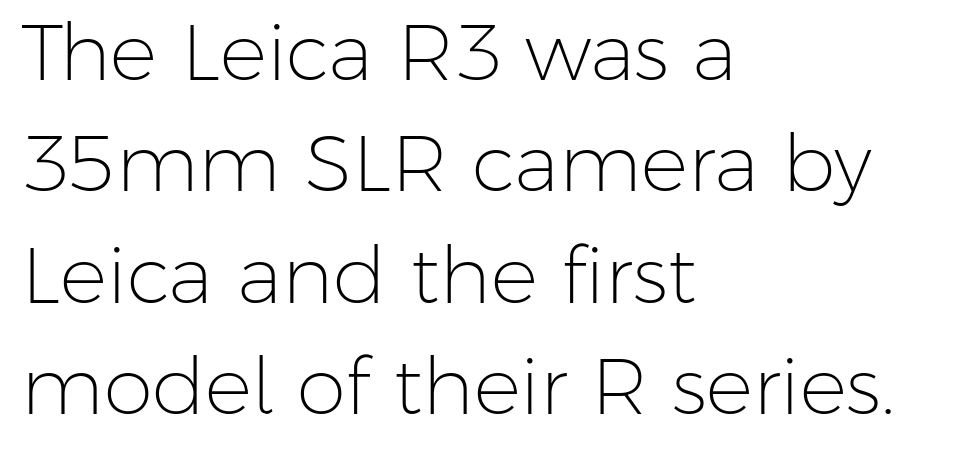
{"serif": "no", "italic": "no", "bold": "no", "weight": "light", "width": "normal", "stroke_contrast": "low", "x_height": "medium", "monospaced": "no", "underline": "no", "align": "left", "line_spacing": "normal", "line_spacing_ratio": 1.41, "letter_spacing": "normal", "letter_spacing_em": 0.0, "glyph_px": 79}
